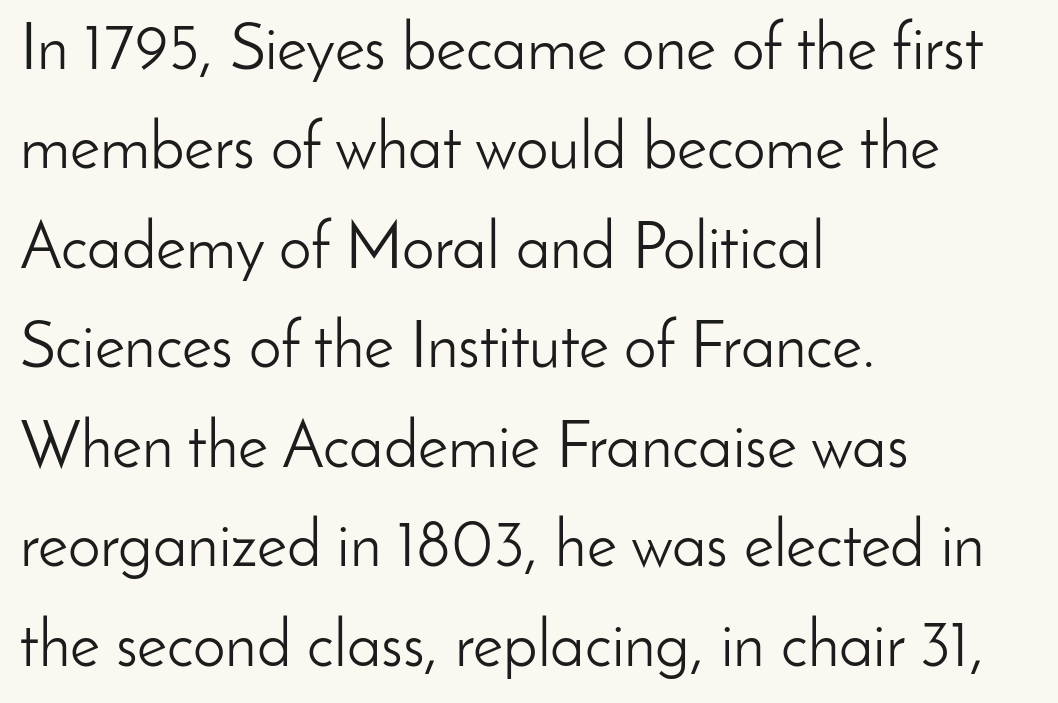
The letters carry no serifs — their stems end cleanly without finishing strokes. Stem width sits at or under what a default text font uses. Lines of text with bare space underneath. Notice how the stems are strictly vertical — no italics here. Note the varied advance widths — an 'i' is clearly narrower than an 'm'. These lines keep a tight, regular rhythm from letter to letter.
